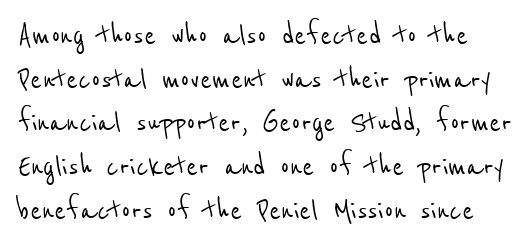
Does extra space separate the letters? No, they use regular spacing. No feet cap the strokes, marking this as sans-serif type. Interline gaps are of average width in this sample. The rendering uses natural spacing where letterforms have individual widths. The strip under each line holds only bare page.
